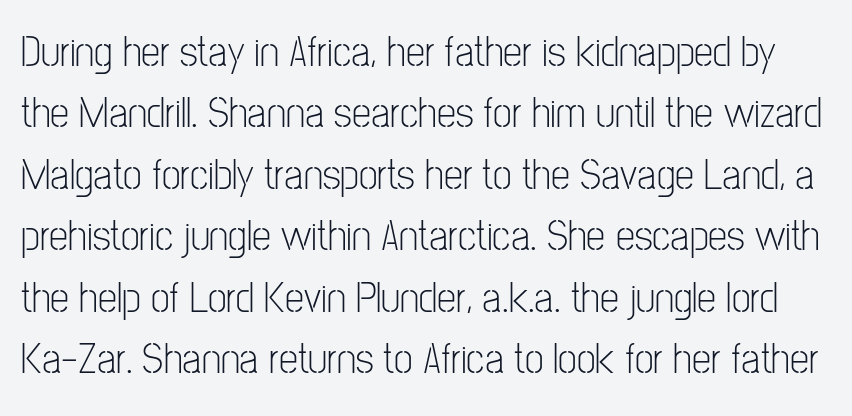
Q: Is the text bold? A: No.
Q: Is the text italic (slanted)? A: No, it is upright.
Q: Is the typeface a serif or a sans-serif typeface? A: Sans-serif.
Q: Is the text underlined? A: No.
Q: Is the spacing between letters normal or unusually wide? A: Normal.
Q: Is the spacing between lines tight, normal or loose? A: Normal.
Q: Width (condensed, normal, or wide)? A: Condensed.
Q: Stroke contrast? A: Low.
Q: x-height? A: Medium.
Q: Monospaced? A: No.
